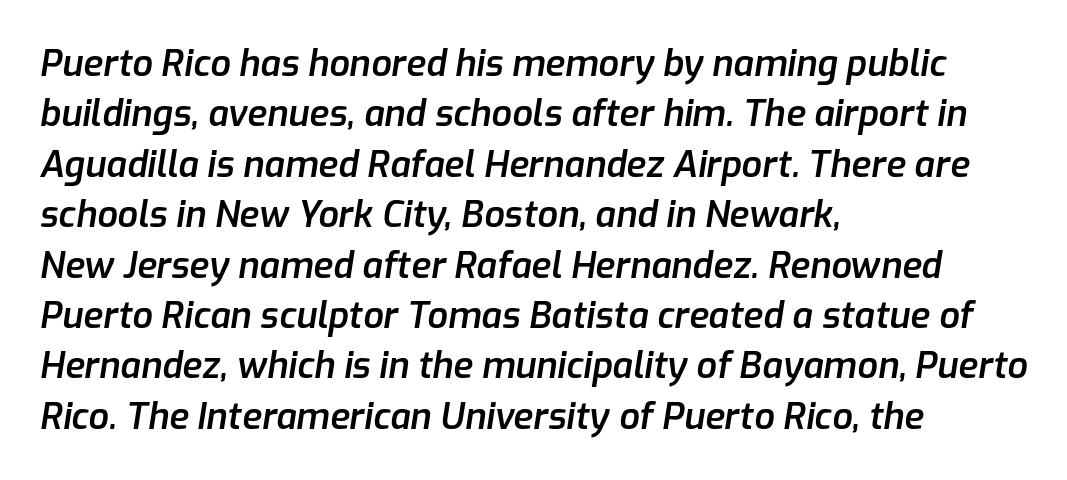
Q: Is the text bold? A: Semi-bold.
Q: Is the text italic (slanted)? A: Yes, it leans right by about 9 degrees.
Q: Is the text underlined? A: No.
Q: How is the paragraph aligned? A: Left-aligned.
Q: Is the spacing between letters normal or unusually wide? A: Normal.
Q: Is the spacing between lines tight, normal or loose? A: Normal.
Q: Width (condensed, normal, or wide)? A: Normal.
Q: Stroke contrast? A: Low.
Q: x-height? A: Medium.
Q: Monospaced? A: No.
